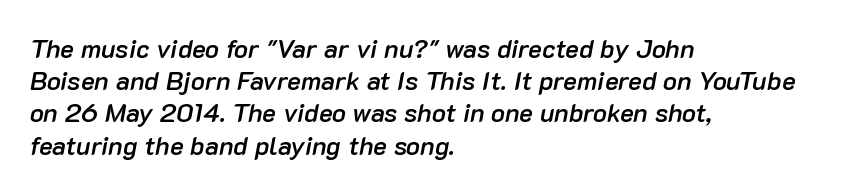
{"italic": "yes", "lean": "right", "slant_degrees": 10, "bold": "semi", "underline": "no", "align": "left", "line_spacing_ratio": 1.24, "letter_spacing": "normal", "letter_spacing_em": 0.0, "glyph_px": 26}
